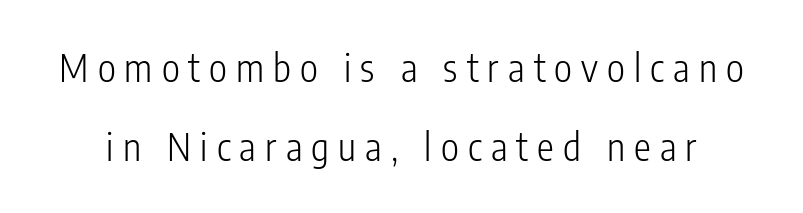
{"serif": "no", "italic": "no", "bold": "no", "weight": "light", "width": "condensed", "stroke_contrast": "low", "x_height": "medium", "monospaced": "no", "underline": "no", "line_spacing": "loose", "line_spacing_ratio": 2.09, "letter_spacing": "wide", "letter_spacing_em": 0.24, "glyph_px": 38}
